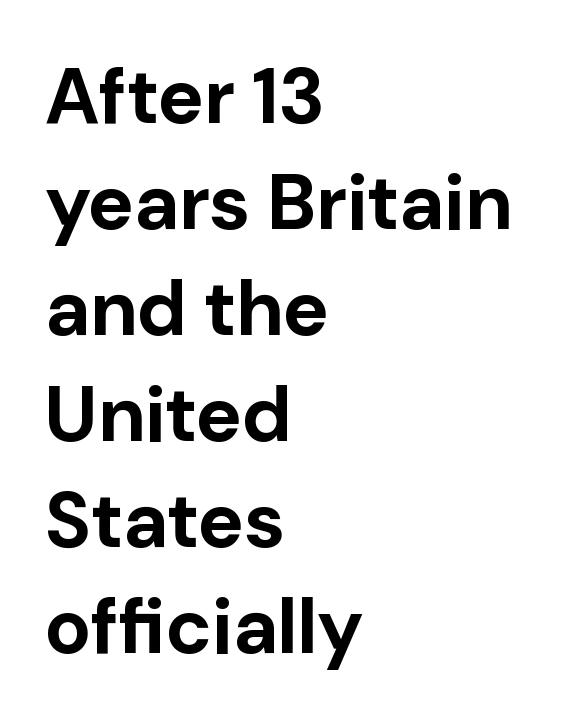
{"serif": "no", "italic": "no", "bold": "yes", "weight": "bold", "width": "normal", "stroke_contrast": "low", "x_height": "medium", "monospaced": "no", "underline": "no", "align": "left", "line_spacing": "normal", "line_spacing_ratio": 1.36, "letter_spacing": "normal", "letter_spacing_em": 0.0, "glyph_px": 78}
